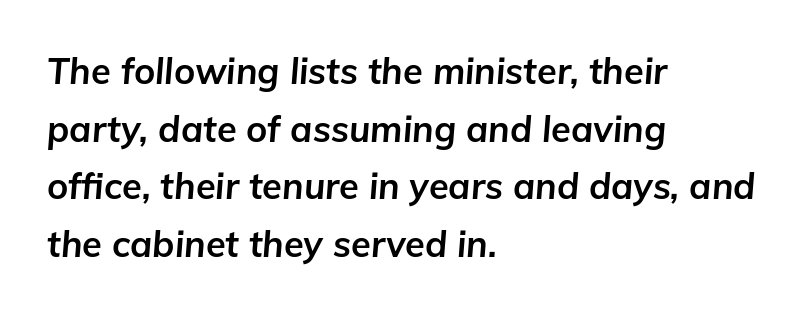
{"italic": "yes", "lean": "right", "slant_degrees": 5, "bold": "yes", "weight": "bold", "width": "normal", "stroke_contrast": "low", "x_height": "medium", "monospaced": "no", "underline": "no", "align": "left", "line_spacing": "normal", "line_spacing_ratio": 1.6, "letter_spacing": "normal", "letter_spacing_em": 0.0, "glyph_px": 36}
